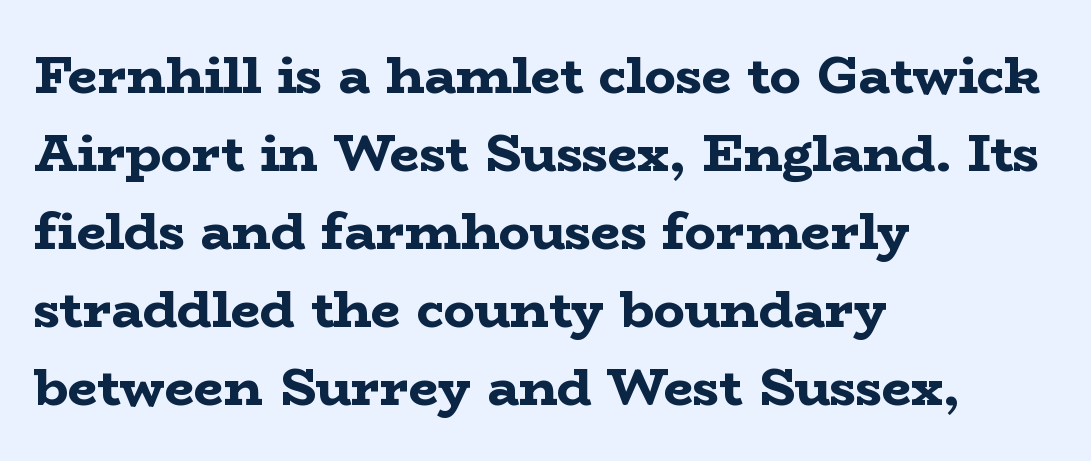
The image shows 52 px bold, wide serif type, upright; set left-aligned, normal line spacing (1.5x), normal letter spacing, not underlined; low stroke contrast and a medium x-height.
